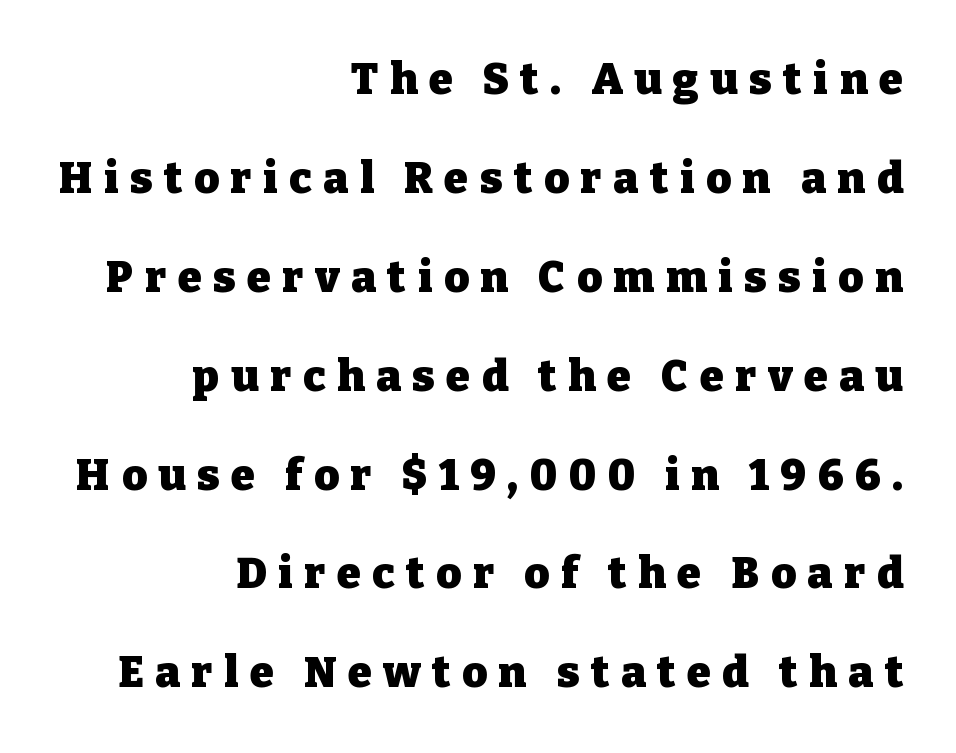
{"serif": "yes", "italic": "no", "bold": "yes", "weight": "heavy", "width": "normal", "stroke_contrast": "low", "x_height": "medium", "monospaced": "no", "underline": "no", "align": "right", "line_spacing": "loose", "line_spacing_ratio": 2.3, "letter_spacing": "wide", "letter_spacing_em": 0.27, "glyph_px": 43}
